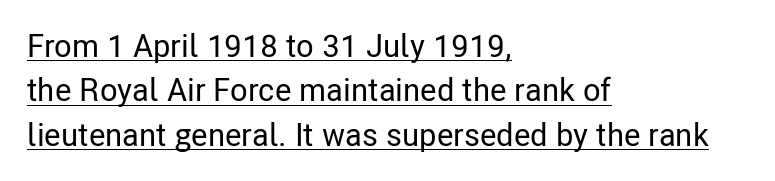
The letters advance in unequal steps, a hallmark of proportional type. The rag falls on the right side of this text block. Descenders here cross a horizontal rule under the line. Caption: standard tracking, unaltered. Posture: upright roman. The text was rendered using a sans face with plain stroke endings.
